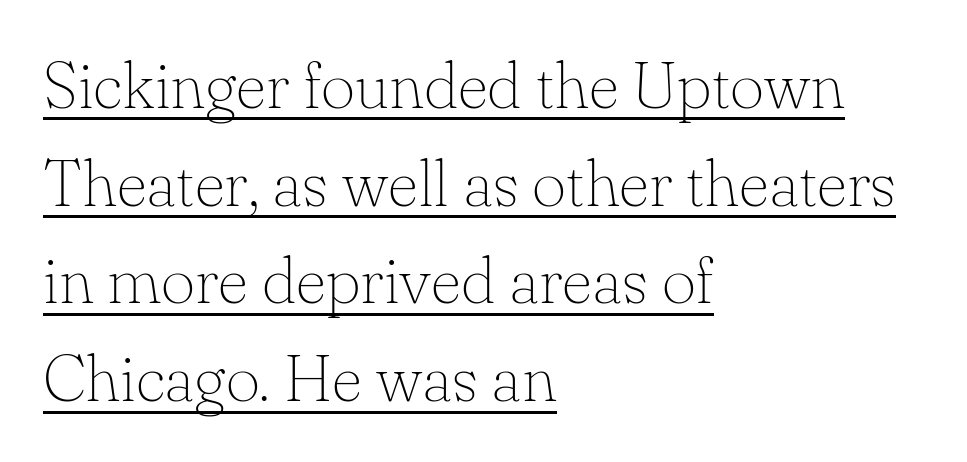
Q: Is the text bold? A: No.
Q: Is the text italic (slanted)? A: No, it is upright.
Q: Is the typeface a serif or a sans-serif typeface? A: Serif.
Q: Is the text underlined? A: Yes.
Q: How is the paragraph aligned? A: Left-aligned.
Q: Is the spacing between letters normal or unusually wide? A: Normal.
Q: Is the spacing between lines tight, normal or loose? A: Normal.
Q: Width (condensed, normal, or wide)? A: Normal.
Q: Stroke contrast? A: Low.
Q: x-height? A: Small.
Q: Monospaced? A: No.
